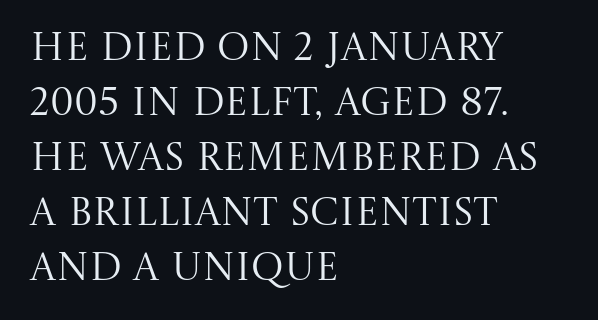
The passage shown is typeset with a serif family. The compositor pushed each line to the left boundary. Unbolded letterforms with no extra heft. Character widths vary here, with narrow letters taking less room than wide ones.
